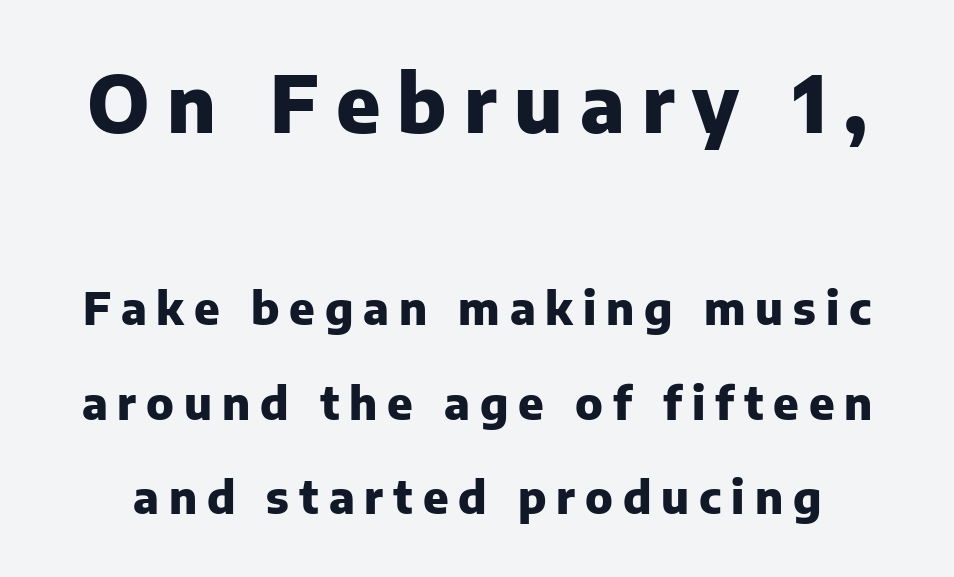
{"serif": "no", "italic": "no", "bold": "yes", "weight": "heavy", "width": "normal", "stroke_contrast": "low", "x_height": "medium", "monospaced": "no", "underline": "no", "line_spacing": "loose", "line_spacing_ratio": 2.1, "letter_spacing": "wide", "letter_spacing_em": 0.22, "larger_block": "first", "size_ratio": 1.73, "glyph_px": 78}
